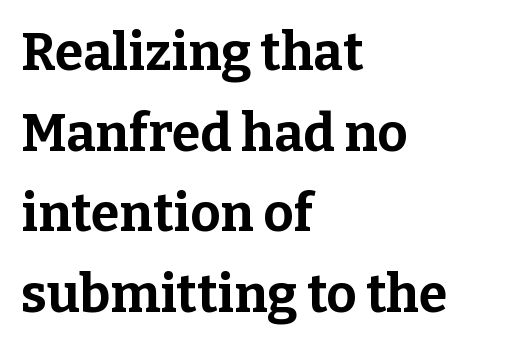
Observe the ordinary spacing: letters are neighbours, not strangers. Visually the block forms a straight wall on the left and a jagged coastline on the right. The block of text has a typical density, with ordinary space between rows. The specimen reads as upright at a glance. Look at the bottom of the vertical strokes: they flare into serifs here. Does the weight exceed regular? Yes, all the way to bold.
